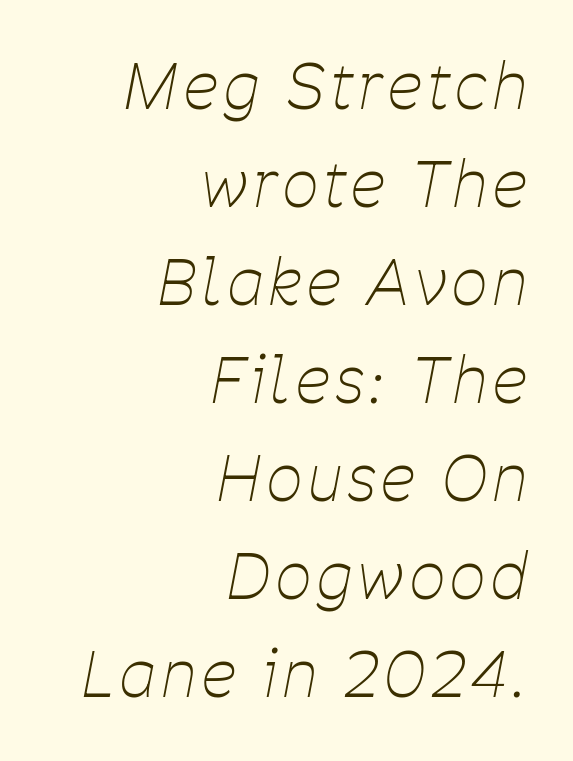
The image shows 62 px thin, condensed type, italic (leaning right); set right-aligned, normal line spacing (1.58x), not underlined; low stroke contrast and a medium x-height.
